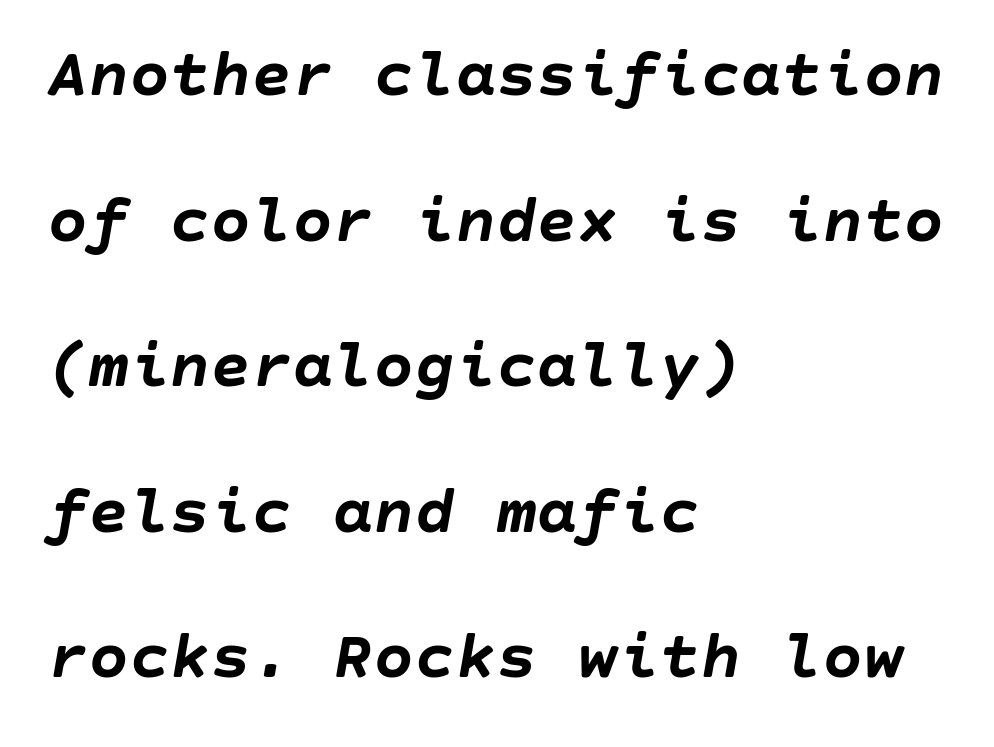
The axis of the letterforms is tilted away from vertical. Letter spacing: default. Leftover space on each line is placed entirely after the last word. Look at the stroke-to-counter ratio: heavy, a bold. Check the space under the baseline: it is left empty.
